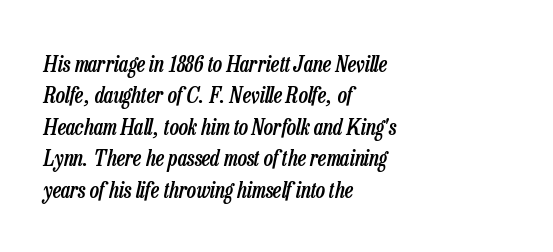
The image shows 22 px text type, italic (leaning right); set left-aligned, normal line spacing (1.43x), normal letter spacing, not underlined.
